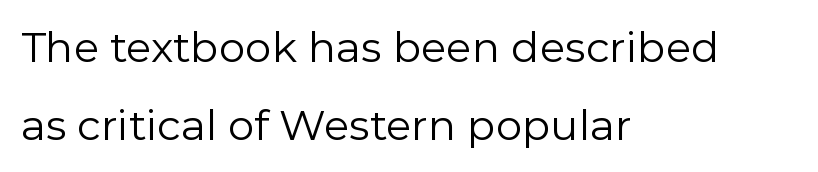
The lettering stays uniformly vertical, giving the passage a roman look. Does extra space separate the letters? No, they use regular spacing. The font is comparable to plain body text, perhaps lighter. Observe the absence of serifs on each vertical stroke in this sample. Line beginnings align vertically; line endings do not. Has an underline been added? It has not.
